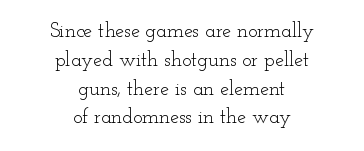
{"italic": "no", "bold": "no", "underline": "no", "align": "center", "line_spacing": "normal", "line_spacing_ratio": 1.44, "letter_spacing": "normal", "letter_spacing_em": 0.0, "glyph_px": 20}
